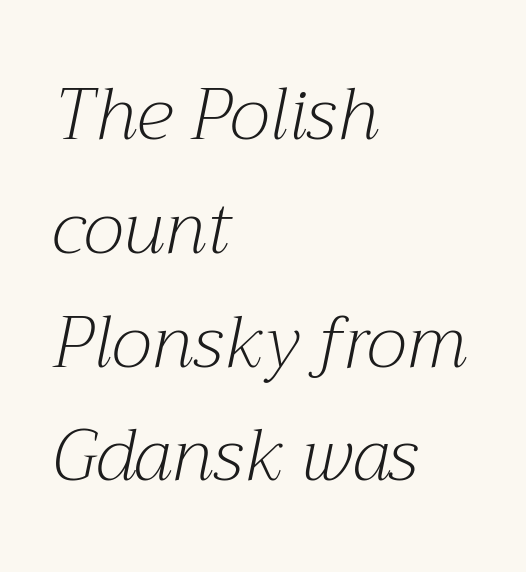
Q: Is the text bold? A: No.
Q: Is the text italic (slanted)? A: Yes, it leans right by about 12 degrees.
Q: Is the typeface a serif or a sans-serif typeface? A: Serif.
Q: Is the text underlined? A: No.
Q: How is the paragraph aligned? A: Left-aligned.
Q: Is the spacing between letters normal or unusually wide? A: Normal.
Q: Is the spacing between lines tight, normal or loose? A: Normal.
Q: Width (condensed, normal, or wide)? A: Normal.
Q: Stroke contrast? A: Medium.
Q: x-height? A: Medium.
Q: Monospaced? A: No.
